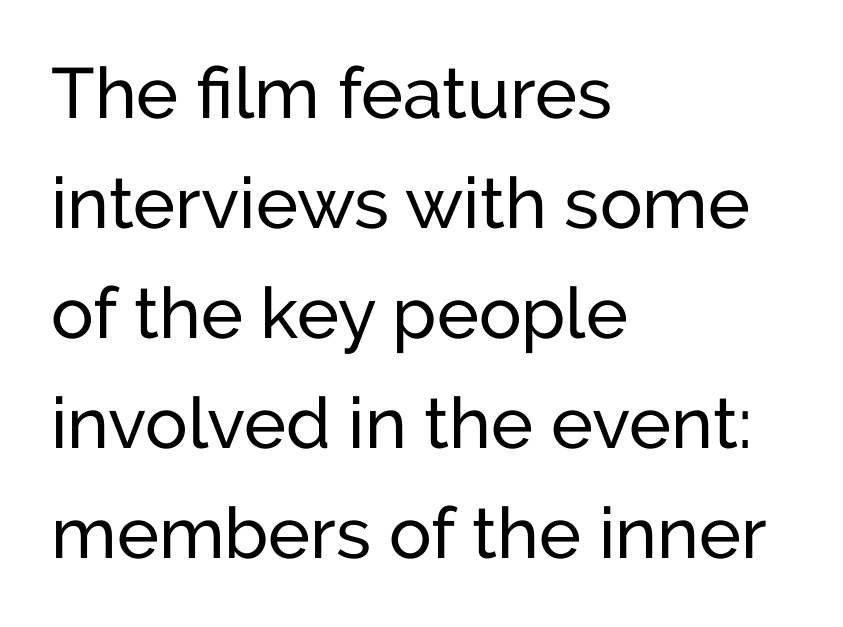
The image shows 71 px sans-serif type, upright; set left-aligned, normal line spacing (1.55x), normal letter spacing, not underlined; low stroke contrast and a medium x-height.
